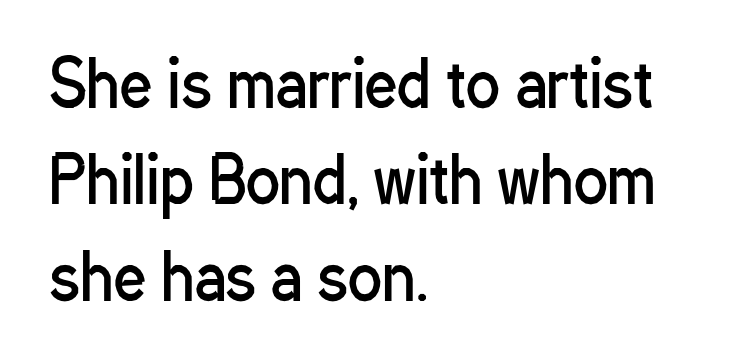
These lines keep a tight, regular rhythm from letter to letter. The specimen omits any rule beneath the text block's lines. Rows of type keep a routine distance in the vertical direction. The typography opts for an upright posture over an oblique one. Horizontally, the lines are justified to the leading edge only.
